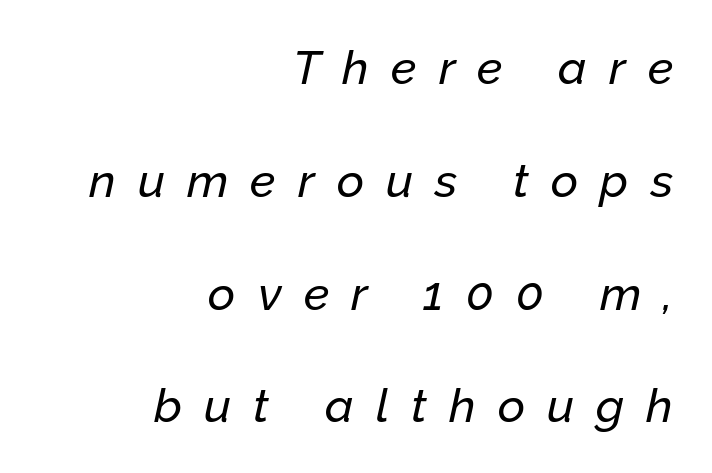
Think of a printed novel: that variable character pitch is what you see here. In CSS terms this would be text-align: right. Style check: oblique. The passage shown is not underscored anywhere. Characters follow at a spacing far wider than the type designer built in.
